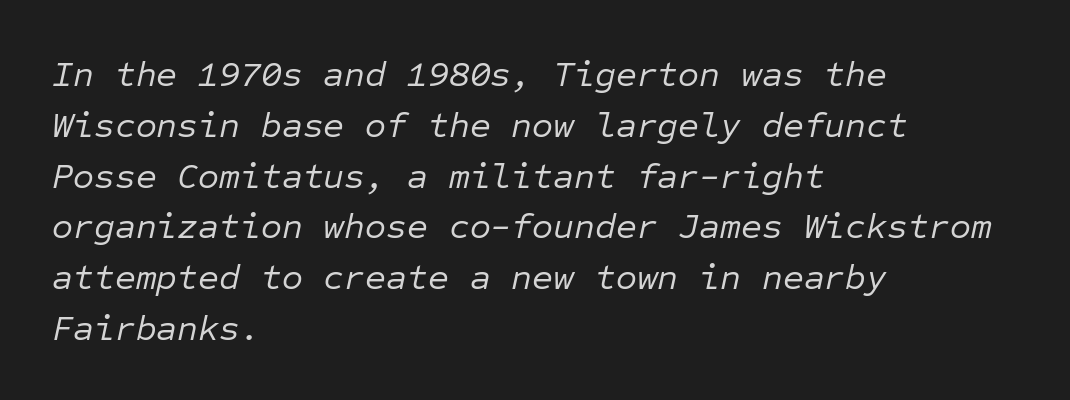
{"italic": "yes", "lean": "right", "slant_degrees": 12, "bold": "no", "weight": "regular", "width": "normal", "stroke_contrast": "low", "x_height": "medium", "monospaced": "yes", "underline": "no", "align": "left", "line_spacing": "normal", "line_spacing_ratio": 1.41, "letter_spacing": "normal", "letter_spacing_em": 0.0, "glyph_px": 36}
